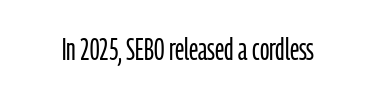
The image shows 31 px light, condensed sans-serif type, upright; set normal letter spacing, not underlined; low stroke contrast and a medium x-height.
